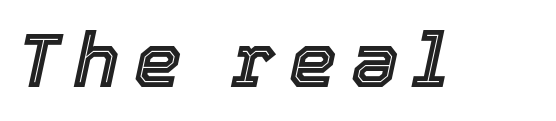
{"italic": "yes", "lean": "right", "slant_degrees": 12, "width": "normal", "x_height": "medium", "monospaced": "no", "underline": "no", "glyph_px": 76}
